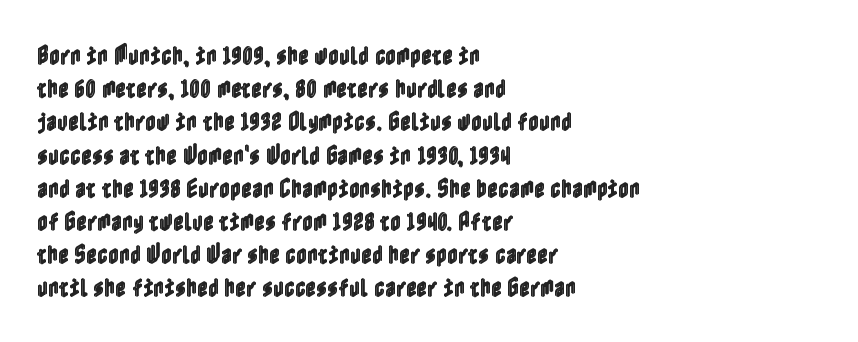
The tracking reads as untouched default to a designer's eye. Anything drawn beneath the words? Only blank space. Leading: standard. The lettering holds an erect, upright posture throughout.
